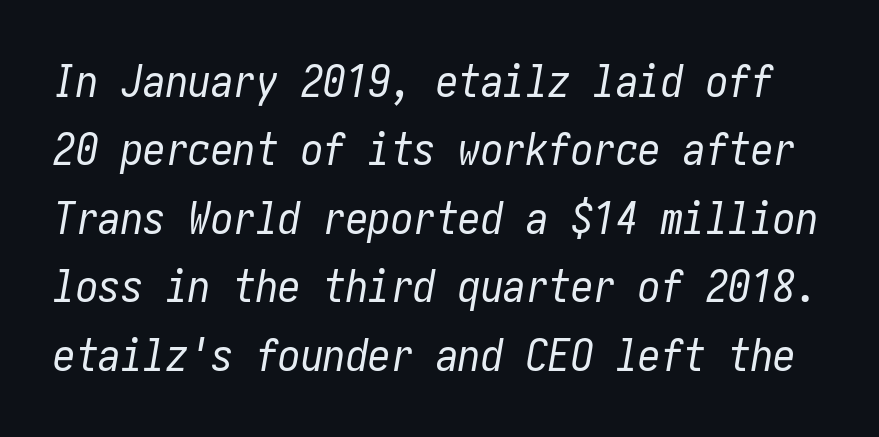
The rendering applies a slant to the glyphs. Underline: absent. How are the letters spaced? Ordinarily, with no added tracking. Stroke thickness stays within the range of a standard reading face or lighter. The leading is moderate, giving the passage an even texture.
